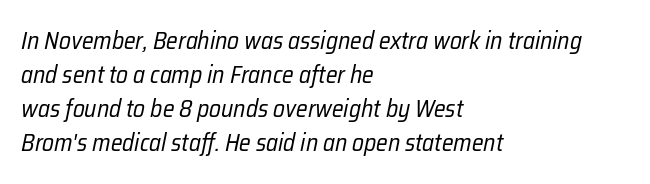
The image shows 24 px text type, italic (leaning right); set left-aligned, normal line spacing (1.42x), normal letter spacing, not underlined.
